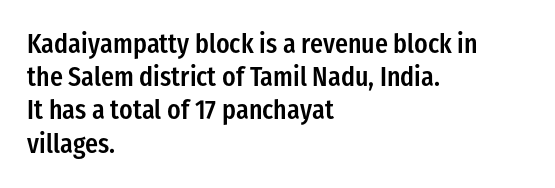
Q: Is the text bold? A: Semi-bold.
Q: Is the text italic (slanted)? A: No, it is upright.
Q: Is the text underlined? A: No.
Q: How is the paragraph aligned? A: Left-aligned.
Q: Is the spacing between letters normal or unusually wide? A: Normal.
